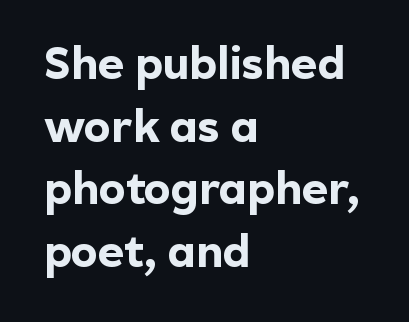
{"serif": "no", "italic": "no", "bold": "yes", "weight": "bold", "width": "normal", "x_height": "medium", "monospaced": "no", "underline": "no", "align": "left", "line_spacing": "normal", "line_spacing_ratio": 1.39, "letter_spacing": "normal", "letter_spacing_em": 0.0, "glyph_px": 45}
